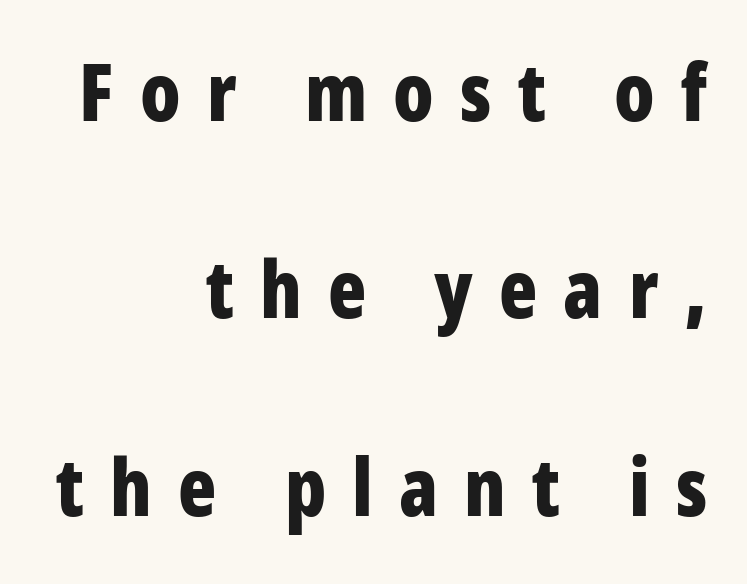
The image shows 79 px bold, condensed sans-serif type, upright; set right-aligned, loose line spacing (2.5x), unusually wide letter spacing (+0.33 em), not underlined; low stroke contrast and a large x-height.
